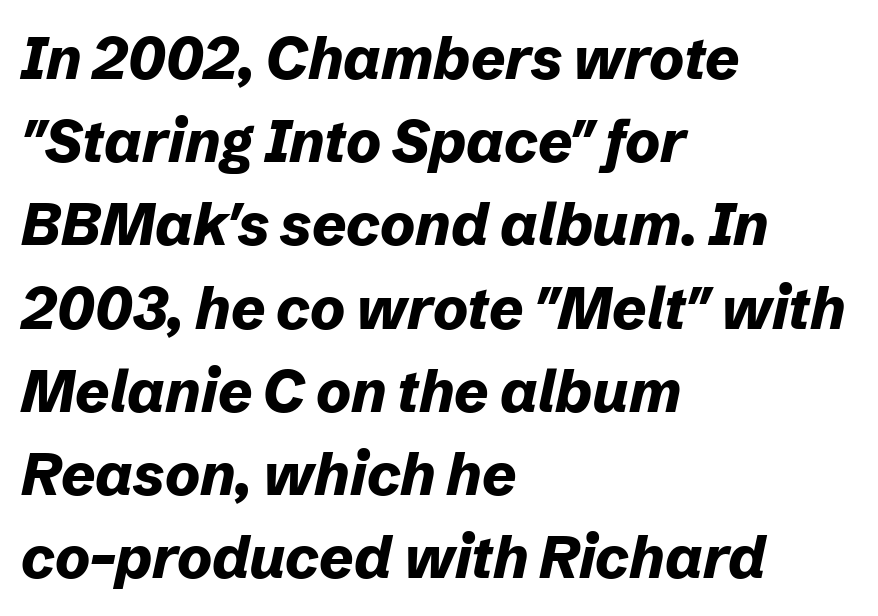
The image shows 59 px bold type, italic (leaning right); set left-aligned, normal line spacing (1.41x), normal letter spacing, not underlined; low stroke contrast and a medium x-height.
